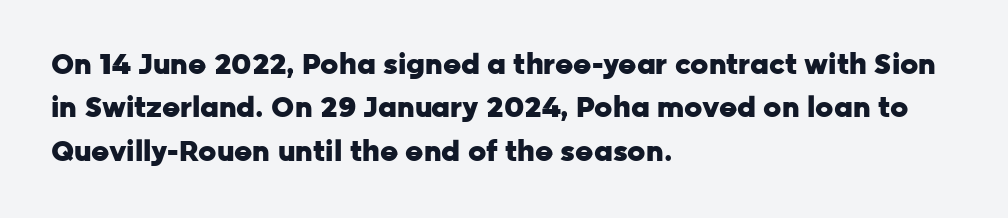
Q: Is the text bold? A: Yes.
Q: Is the text italic (slanted)? A: No, it is upright.
Q: Is the typeface a serif or a sans-serif typeface? A: Sans-serif.
Q: Is the text underlined? A: No.
Q: How is the paragraph aligned? A: Left-aligned.
Q: Is the spacing between letters normal or unusually wide? A: Normal.
Q: Is the spacing between lines tight, normal or loose? A: Normal.
Q: Width (condensed, normal, or wide)? A: Normal.
Q: Stroke contrast? A: Low.
Q: x-height? A: Medium.
Q: Monospaced? A: No.
